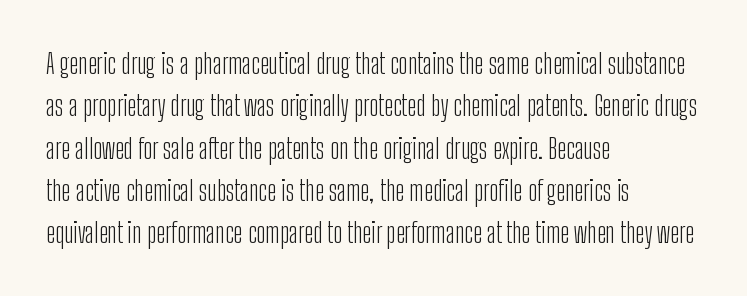
The typesetter chose a ragged-right arrangement here. The rows are spaced the way most documents space them. Rule under the text: the space is simply empty. You could call the tracking neutral — neither tight nor loose. Do the letters lean? They stand straight. This sample has the flowing, uneven cadence of proportional lettering.
